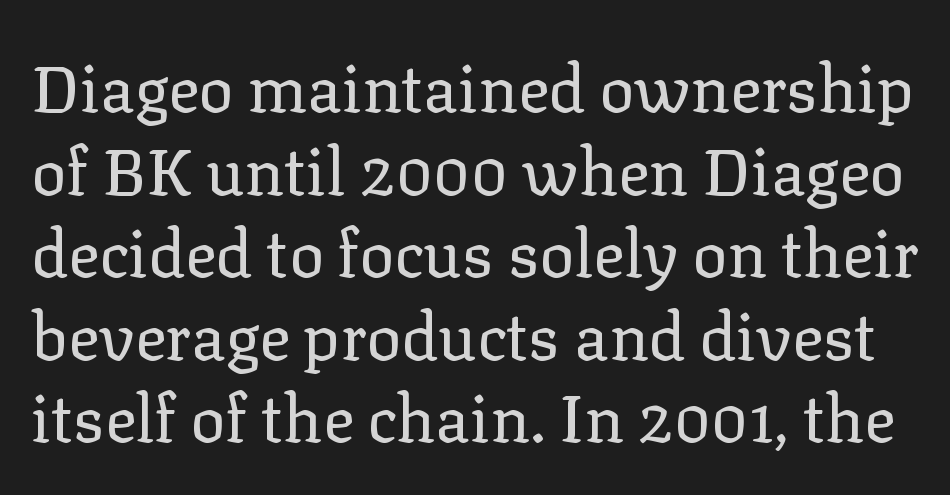
Q: Is the text bold? A: No.
Q: Is the text italic (slanted)? A: No, it is upright.
Q: Is the typeface a serif or a sans-serif typeface? A: Serif.
Q: Is the text underlined? A: No.
Q: Is the spacing between letters normal or unusually wide? A: Normal.
Q: Is the spacing between lines tight, normal or loose? A: Normal.
Q: Width (condensed, normal, or wide)? A: Normal.
Q: Stroke contrast? A: Low.
Q: x-height? A: Medium.
Q: Monospaced? A: No.
